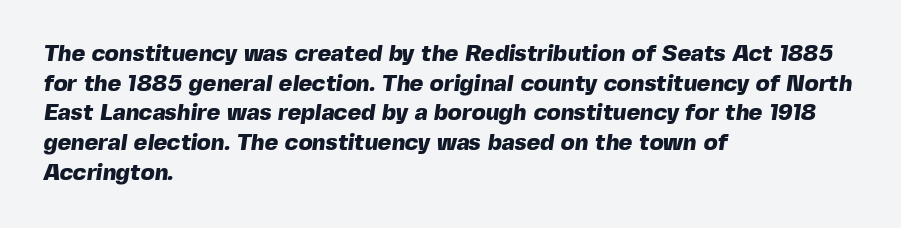
The image shows 23 px bold type; set left-aligned, normal line spacing (1.29x), normal letter spacing, not underlined.
